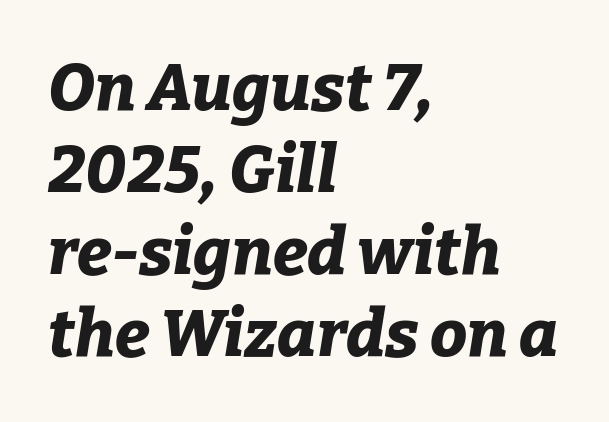
{"italic": "yes", "lean": "right", "slant_degrees": 9, "bold": "yes", "weight": "bold", "width": "normal", "stroke_contrast": "low", "x_height": "medium", "monospaced": "no", "underline": "no", "align": "left", "line_spacing_ratio": 1.24, "letter_spacing": "normal", "letter_spacing_em": 0.0, "glyph_px": 66}
